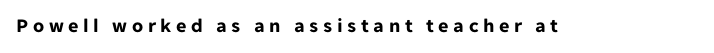
The image shows 20 px bold type, upright; set unusually wide letter spacing (+0.23 em), not underlined.
